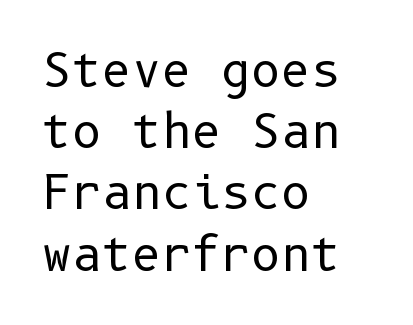
The image shows 46 px regular-weight sans-serif type, upright; set left-aligned, normal line spacing (1.33x), normal letter spacing, not underlined; low stroke contrast and a medium x-height.
